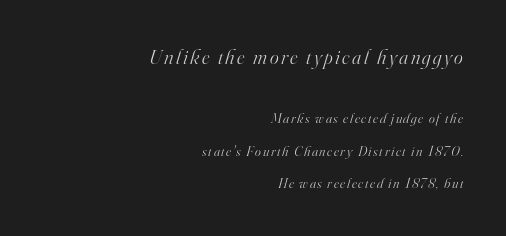
Q: Is the text bold? A: No.
Q: Is the text italic (slanted)? A: Yes, it leans right by about 16 degrees.
Q: Is the text underlined? A: No.
Q: How is the paragraph aligned? A: Right-aligned.
Q: Is the spacing between lines tight, normal or loose? A: Loose.
Q: Which block of text is set in a larger size, the first (top) or the second (bottom)? A: The first (top) one.
